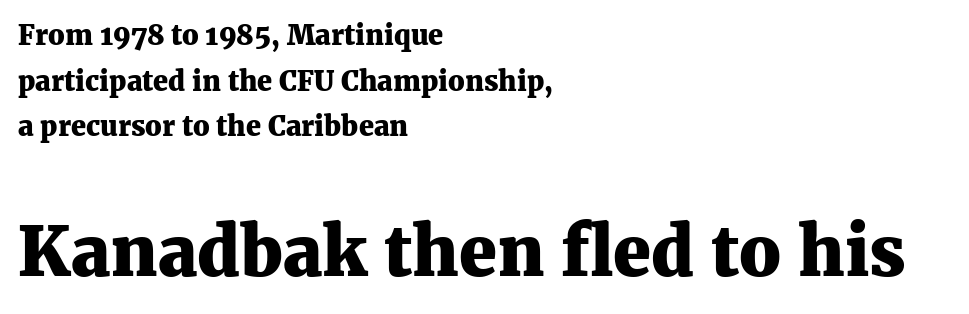
{"serif": "yes", "italic": "no", "bold": "yes", "weight": "heavy", "width": "normal", "stroke_contrast": "medium", "x_height": "medium", "monospaced": "no", "underline": "no", "align": "left", "line_spacing": "normal", "line_spacing_ratio": 1.69, "letter_spacing": "normal", "letter_spacing_em": 0.0, "larger_block": "second", "size_ratio": 2.52, "glyph_px": 68}
